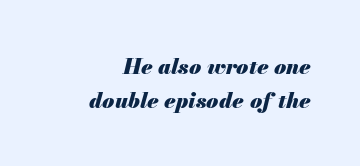
The compositor pushed each line to the right boundary. The tracking reads as untouched default to a designer's eye. You'd pick this weight for a headline — it's a proper bold. The glyphs are unaccompanied by any horizontal stroke below them. Emphasis-style slanted type is in use. The rows are spaced the way most documents space them.
